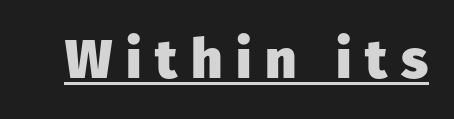
{"serif": "no", "italic": "no", "bold": "yes", "weight": "heavy", "width": "normal", "stroke_contrast": "low", "x_height": "medium", "monospaced": "no", "underline": "yes", "letter_spacing": "wide", "letter_spacing_em": 0.25, "glyph_px": 55}
